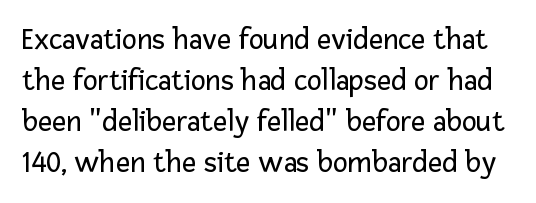
{"serif": "no", "italic": "no", "bold": "no", "weight": "regular", "width": "normal", "stroke_contrast": "low", "x_height": "medium", "monospaced": "no", "underline": "no", "line_spacing": "normal", "line_spacing_ratio": 1.32, "letter_spacing": "normal", "letter_spacing_em": 0.0, "glyph_px": 31}
